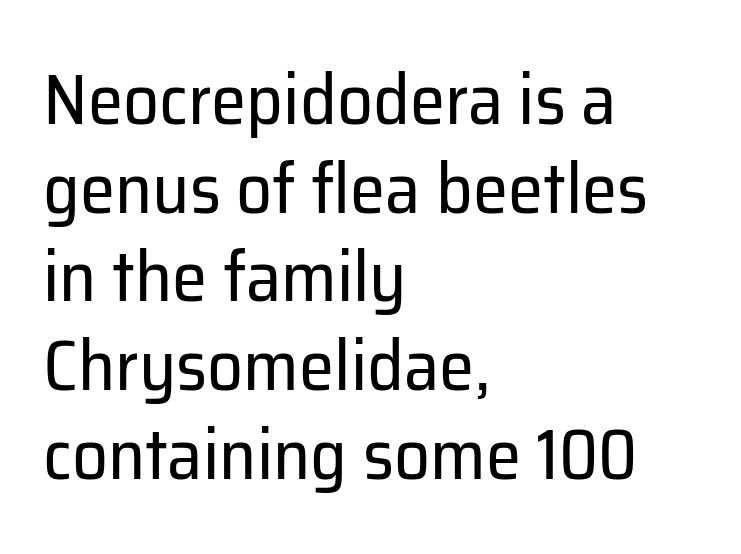
Upright lettering throughout. Tracking value appears to be zero — textbook default spacing. This sample has the flowing, uneven cadence of proportional lettering. Vertical stems look standard width or narrower in stroke. Is this a sans? Yes — the strokes have no serifs. The rows are spaced the way most documents space them.
